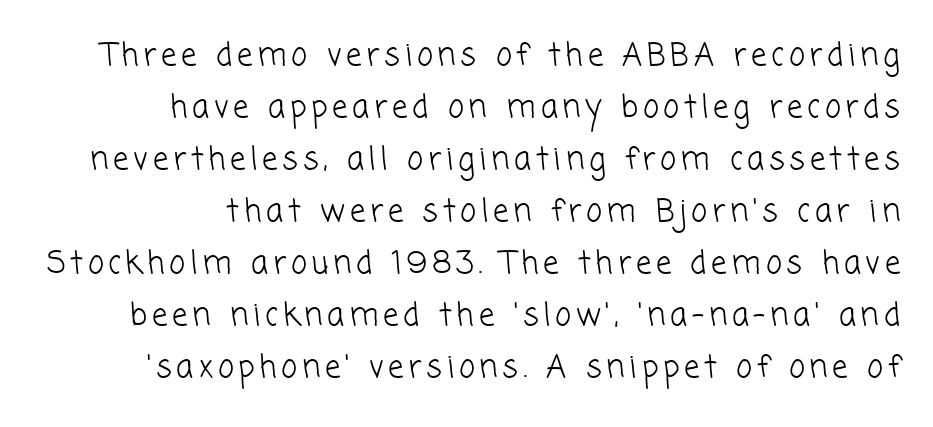
The paragraph has a hard right edge and a soft left edge. You could not count columns in this text — the font is proportionally spaced. The strokes carry an ordinary text weight at most. The passage shown is not underscored anywhere. The type family on display is of the sans-serif kind. The line-height multiplier appears to be the usual default.
